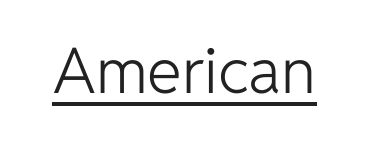
{"serif": "no", "italic": "no", "bold": "no", "weight": "light", "width": "normal", "stroke_contrast": "low", "x_height": "medium", "monospaced": "no", "underline": "yes", "letter_spacing": "normal", "letter_spacing_em": 0.0, "glyph_px": 63}
